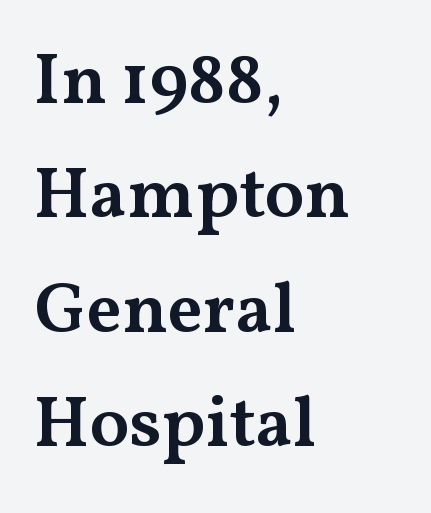
Q: Is the text bold? A: Semi-bold.
Q: Is the text italic (slanted)? A: No, it is upright.
Q: Is the typeface a serif or a sans-serif typeface? A: Serif.
Q: Is the text underlined? A: No.
Q: How is the paragraph aligned? A: Left-aligned.
Q: Is the spacing between letters normal or unusually wide? A: Normal.
Q: Is the spacing between lines tight, normal or loose? A: Normal.
Q: Width (condensed, normal, or wide)? A: Wide.
Q: Stroke contrast? A: Medium.
Q: x-height? A: Medium.
Q: Monospaced? A: No.
